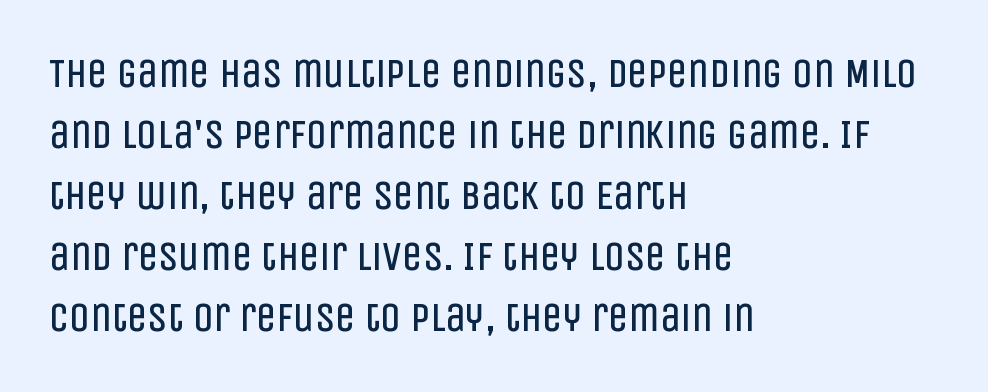
{"serif": "no", "italic": "no", "bold": "no", "weight": "regular", "width": "condensed", "stroke_contrast": "low", "x_height": "large", "monospaced": "no", "underline": "no", "align": "left", "line_spacing": "normal", "line_spacing_ratio": 1.49, "letter_spacing": "normal", "letter_spacing_em": 0.0, "glyph_px": 41}
